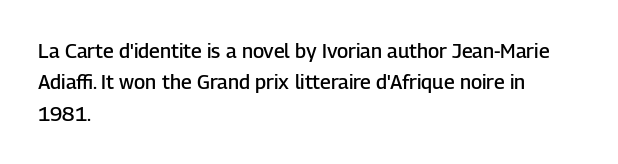
The image shows 20 px text type, upright; set left-aligned, normal line spacing (1.57x), normal letter spacing, not underlined.
